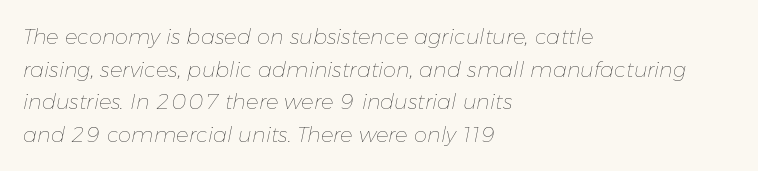
The image shows 21 px text type, italic (leaning right); set left-aligned, normal line spacing (1.55x), normal letter spacing, not underlined.
